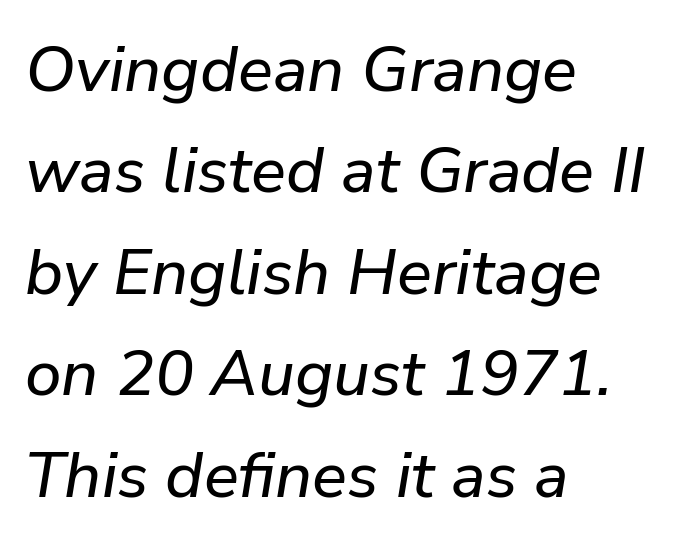
The rendering anchors every line to the left-hand side. Is this a fixed-width face? No — the glyphs have proportional, varying widths. Compared with ordinary roman type, these characters are visibly tilted. In terms of letterspacing, this is plain default setting.
